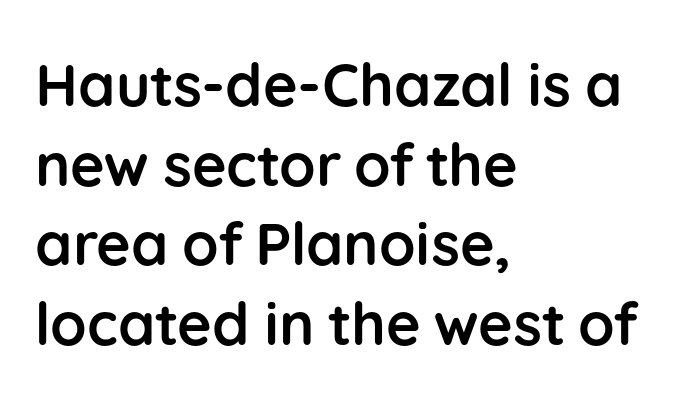
The specimen reads as upright at a glance. A full-strength bold gives these letters their thick strokes. Students, note that the glyphs here touch the page at normal intervals. The space between consecutive lines is moderate. Beneath every word, the page is bare.
